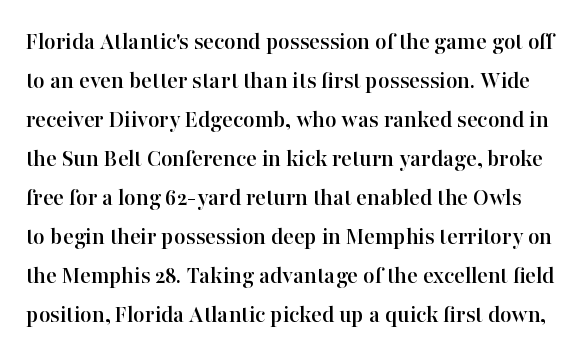
A normal amount of white space separates one row of letters from the next. How are the letters spaced? Ordinarily, with no added tracking. Plain, unruled lines of type. Upright lettering throughout.
